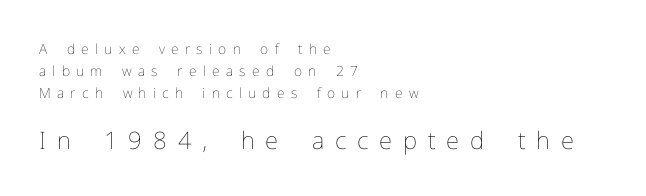
{"italic": "no", "bold": "no", "underline": "no", "align": "left", "line_spacing": "normal", "line_spacing_ratio": 1.56, "letter_spacing": "wide", "letter_spacing_em": 0.45, "larger_block": "second", "size_ratio": 1.71, "glyph_px": 24}
